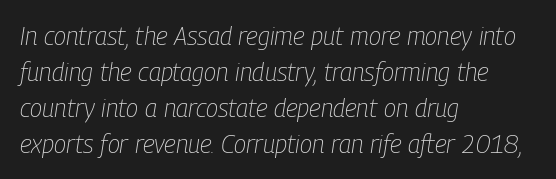
Q: Is the text bold? A: No.
Q: Is the text italic (slanted)? A: Yes, it leans right by about 9 degrees.
Q: Is the text underlined? A: No.
Q: How is the paragraph aligned? A: Left-aligned.
Q: Is the spacing between letters normal or unusually wide? A: Normal.
Q: Is the spacing between lines tight, normal or loose? A: Normal.
